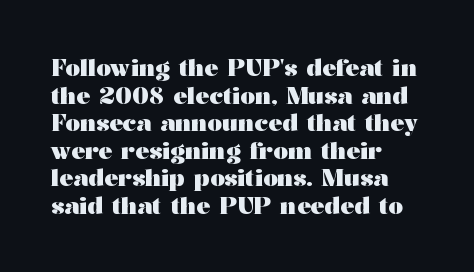
The letters stand upright; this is a roman face. Each word holds together tightly as a unit, with standard inter-letter gaps. Underline: absent. Notice how thick the strokes are: this is what a full bold looks like. The setting favours the left margin, as ordinary paragraphs usually do.
